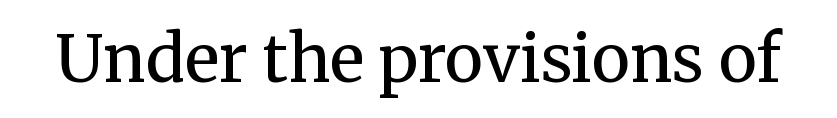
The passage shown has conventional tracking throughout. The typography opts for an upright posture over an oblique one. Serif or sans? Serif — the stroke terminals have little feet. The letters advance in unequal steps, a hallmark of proportional type. No letter is thick-stroked: the sample isn't bold. Any mark beneath the type? The region is blank.
